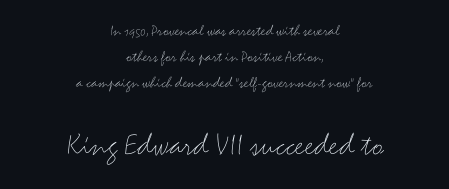
Do the characters align in a grid? No, the font is proportional. The rendering keeps characters at their native spacing. The gap between lines stays unmarked. The rendering enlarges the type as you move from the upper chunk to the lower.
